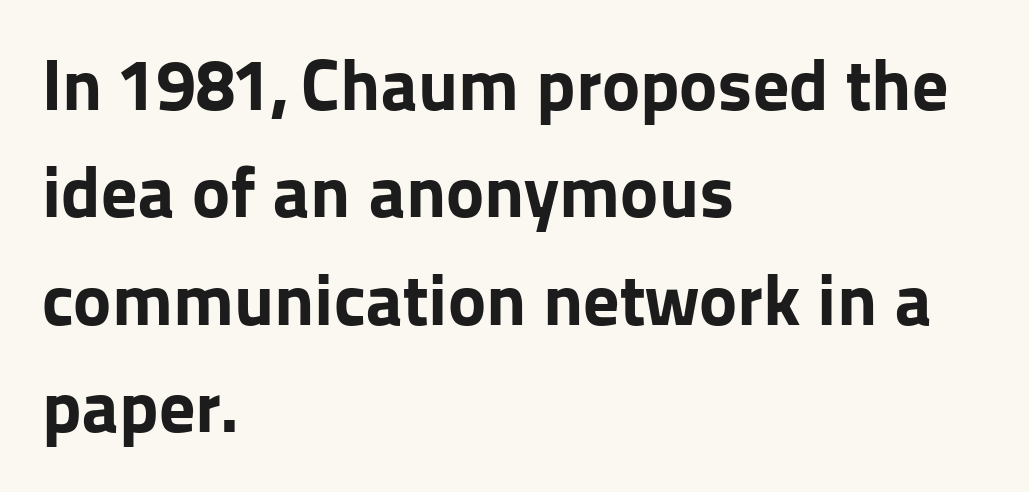
{"serif": "no", "italic": "no", "bold": "yes", "weight": "bold", "width": "normal", "stroke_contrast": "low", "x_height": "medium", "monospaced": "no", "underline": "no", "align": "left", "line_spacing": "normal", "line_spacing_ratio": 1.49, "letter_spacing": "normal", "letter_spacing_em": 0.0, "glyph_px": 72}
